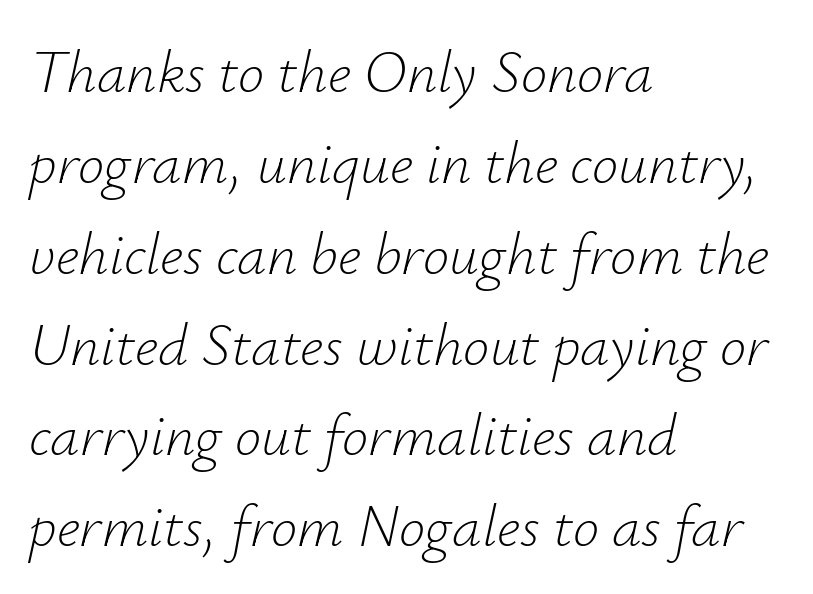
The image shows 59 px light type, italic (leaning right); set left-aligned, normal line spacing (1.54x), normal letter spacing, not underlined; low stroke contrast and a small x-height.
